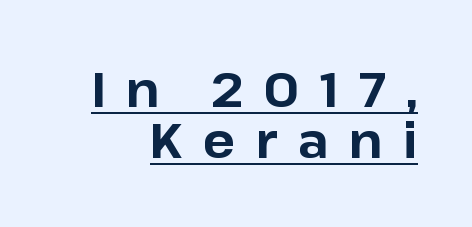
Reading down the block, your eye finds every line finishing at a fixed right position. A typesetter would call this heavily tracked-out type. Decoration check: the copy is underlined. On the weight axis this lands at bold, roughly 700. These lines huddle together more closely than default settings would place them.
